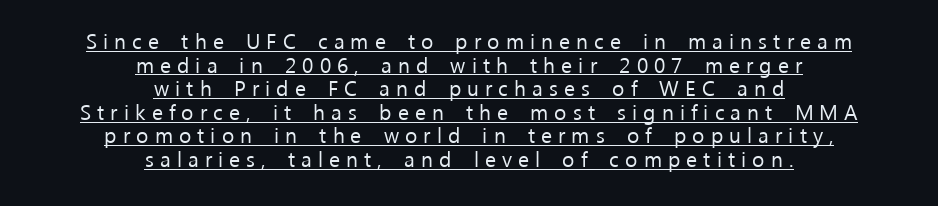
The image shows 21 px text type, upright; set centered, tight line spacing (1.12x), unusually wide letter spacing (+0.29 em), underlined.
